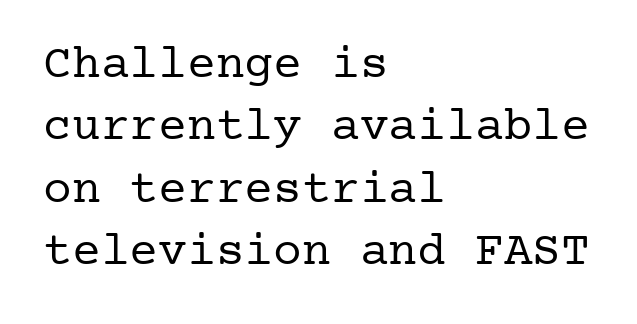
The image shows 48 px regular-weight serif type, upright; set left-aligned, normal line spacing (1.3x), normal letter spacing, not underlined; low stroke contrast and a medium x-height.
